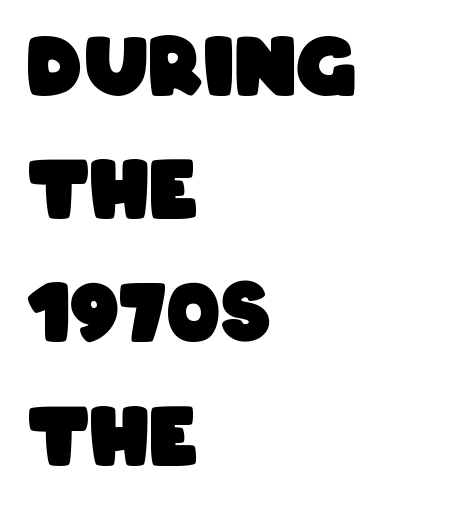
Q: Is the text bold? A: Yes.
Q: Is the typeface a serif or a sans-serif typeface? A: Sans-serif.
Q: Is the text underlined? A: No.
Q: How is the paragraph aligned? A: Left-aligned.
Q: Is the spacing between letters normal or unusually wide? A: Normal.
Q: Is the spacing between lines tight, normal or loose? A: Normal.
Q: Width (condensed, normal, or wide)? A: Condensed.
Q: Stroke contrast? A: Low.
Q: x-height? A: Large.
Q: Monospaced? A: No.
